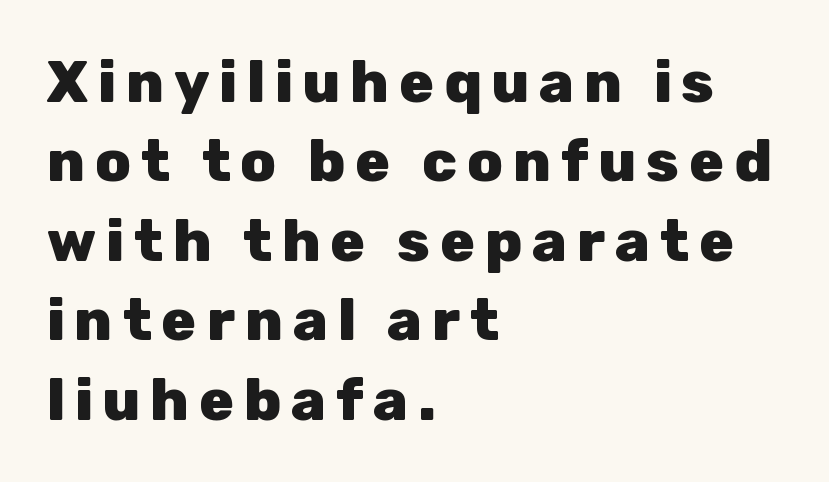
{"serif": "no", "italic": "no", "bold": "yes", "weight": "heavy", "width": "normal", "stroke_contrast": "low", "x_height": "medium", "monospaced": "no", "underline": "no", "align": "left", "line_spacing": "normal", "line_spacing_ratio": 1.37, "glyph_px": 58}
